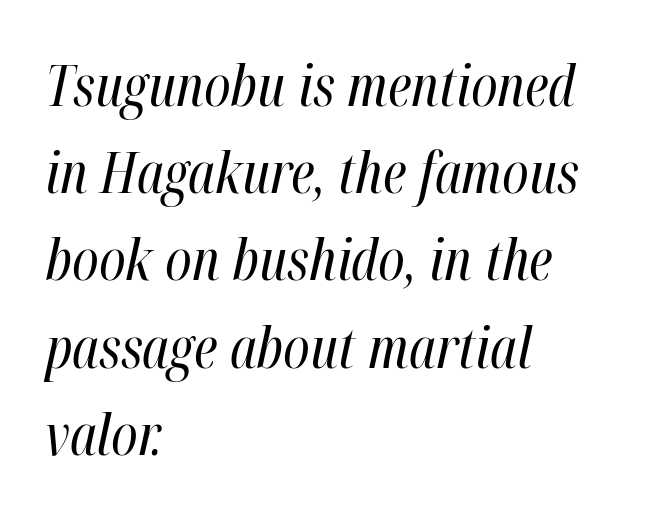
{"italic": "yes", "lean": "right", "slant_degrees": 12, "bold": "no", "weight": "regular", "width": "condensed", "stroke_contrast": "high", "x_height": "medium", "monospaced": "no", "underline": "no", "align": "left", "line_spacing": "normal", "line_spacing_ratio": 1.53, "letter_spacing": "normal", "letter_spacing_em": 0.0, "glyph_px": 57}
